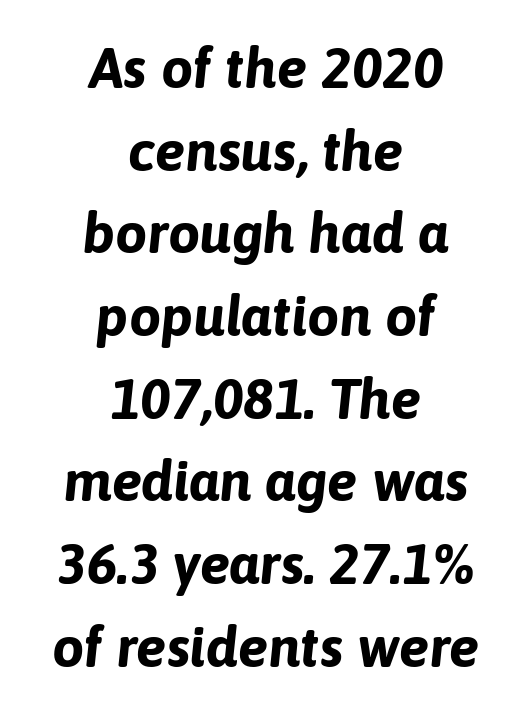
The string is rendered with underlining switched off. Quick note: interline space is typical. Tracking value appears to be zero — textbook default spacing. On the weight axis this lands at bold, roughly 700. The font's italic variant was chosen for this text.
